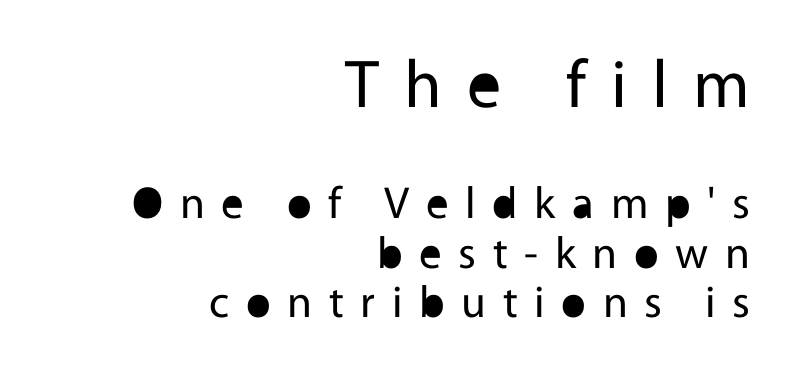
Q: Is the text bold? A: No.
Q: Is the text italic (slanted)? A: No, it is upright.
Q: Is the typeface a serif or a sans-serif typeface? A: Sans-serif.
Q: Is the text underlined? A: No.
Q: How is the paragraph aligned? A: Right-aligned.
Q: Is the spacing between letters normal or unusually wide? A: Unusually wide.
Q: Is the spacing between lines tight, normal or loose? A: Tight.
Q: Which block of text is set in a larger size, the first (top) or the second (bottom)? A: The first (top) one.
Q: Width (condensed, normal, or wide)? A: Normal.
Q: x-height? A: Medium.
Q: Monospaced? A: No.
